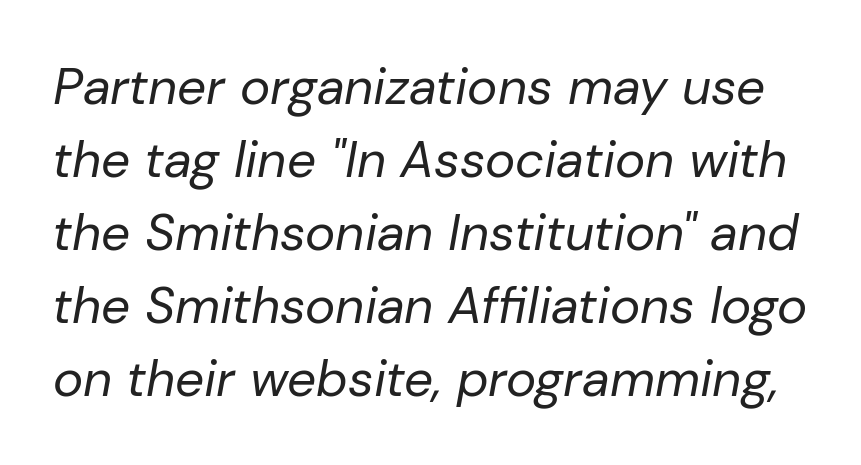
The passage shown is not underscored anywhere. Observe the ordinary spacing: letters are neighbours, not strangers. The face used here is proportionally spaced, like ordinary book or web type. Normally led — the rows are evenly, conventionally spaced. Slanted lettering throughout.
